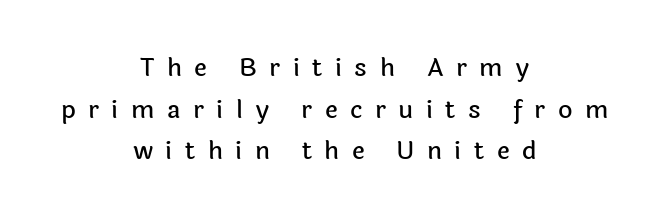
The image shows 25 px text type, upright; set centered, normal line spacing (1.67x), unusually wide letter spacing (+0.5 em), not underlined.
